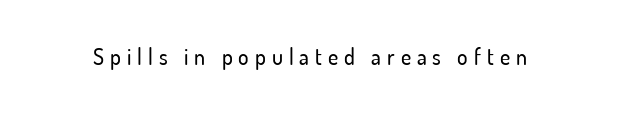
The image shows 22 px text type, upright; set unusually wide letter spacing (+0.27 em), not underlined.
